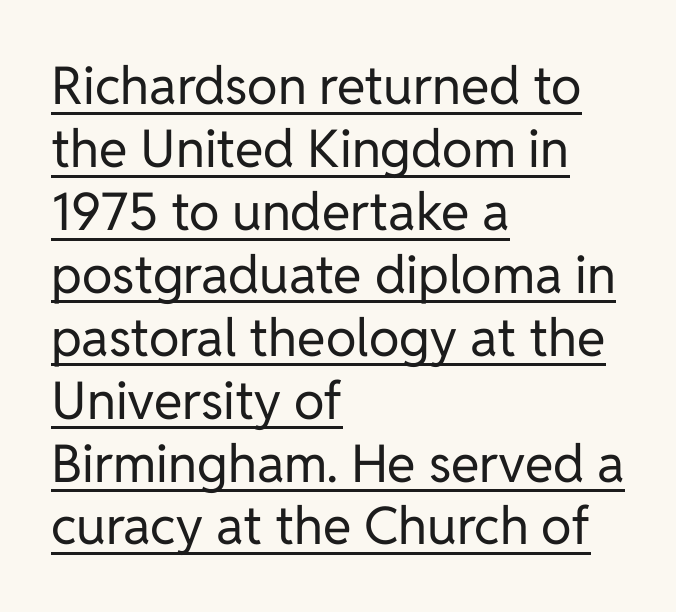
The image shows 52 px regular-weight sans-serif type, upright; set left-aligned, line spacing 1.21x, normal letter spacing, underlined; low stroke contrast and a medium x-height.
